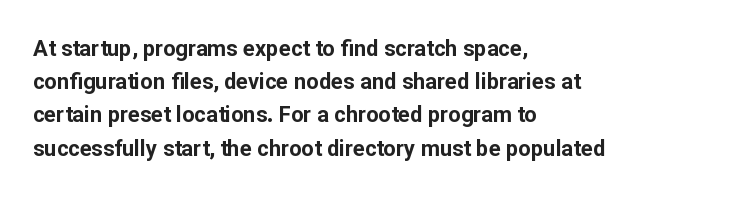
{"italic": "no", "bold": "yes", "underline": "no", "align": "left", "line_spacing": "normal", "line_spacing_ratio": 1.51, "letter_spacing": "normal", "letter_spacing_em": 0.0, "glyph_px": 22}
